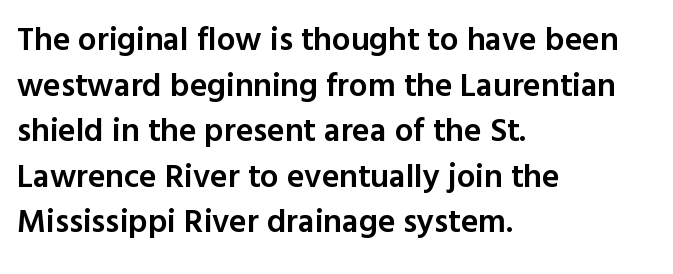
{"serif": "no", "italic": "no", "bold": "semi", "weight": "semibold", "width": "normal", "x_height": "medium", "monospaced": "no", "underline": "no", "align": "left", "line_spacing": "normal", "line_spacing_ratio": 1.38, "letter_spacing": "normal", "letter_spacing_em": 0.0, "glyph_px": 33}
